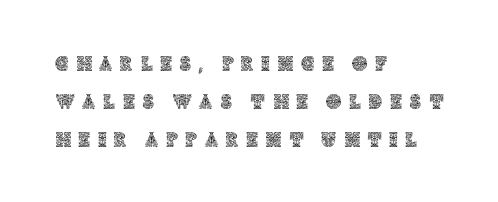
The image shows 21 px text type, upright; set left-aligned, line spacing 1.8x, unusually wide letter spacing (+0.38 em), not underlined.
